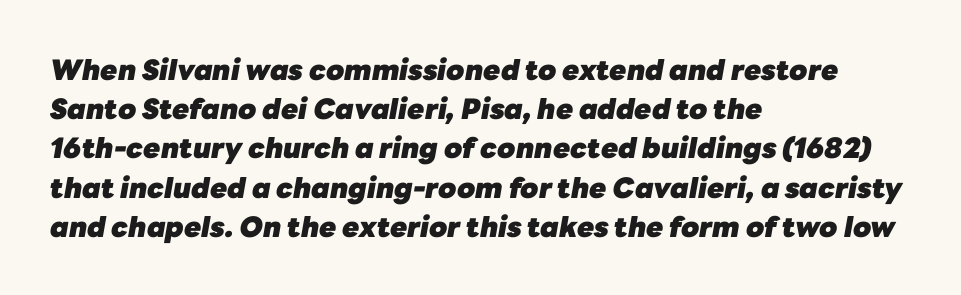
The image shows 28 px heavy type, italic (leaning right); set left-aligned, normal line spacing (1.4x), normal letter spacing, not underlined; low stroke contrast and a medium x-height.
